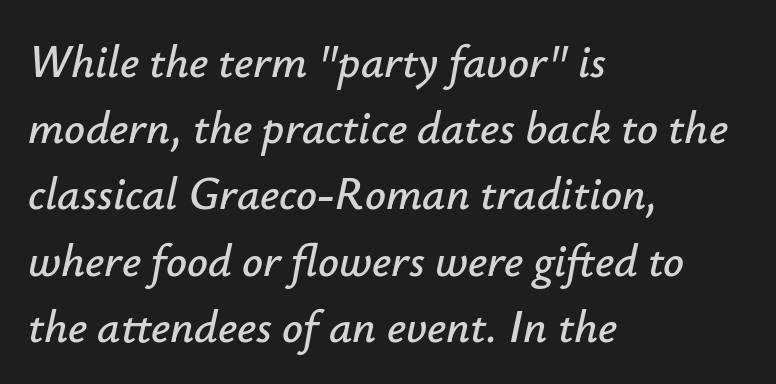
{"italic": "yes", "lean": "right", "slant_degrees": 12, "width": "normal", "stroke_contrast": "low", "x_height": "small", "monospaced": "no", "underline": "no", "align": "left", "line_spacing": "normal", "line_spacing_ratio": 1.44, "letter_spacing": "normal", "letter_spacing_em": 0.0, "glyph_px": 46}
